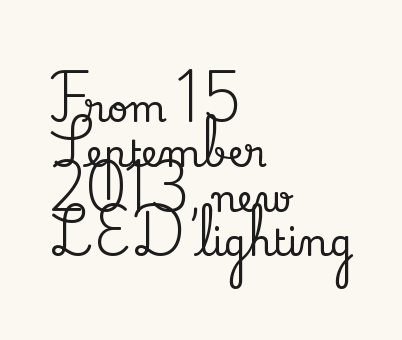
Any mark beneath the type? The region is blank. Letterform terminals end in serifs throughout the passage. Italic? Not at all — the glyphs are vertical. You could not count columns in this text — the font is proportionally spaced. Glyph-to-glyph distance matches everyday printed text.
